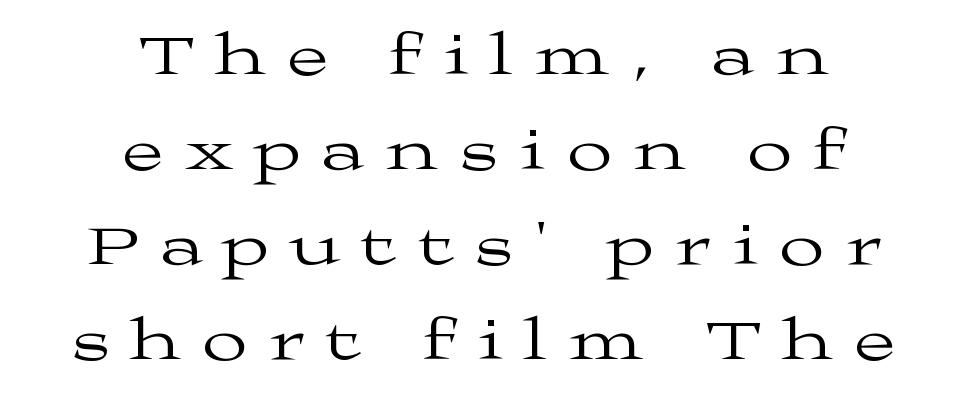
Q: Is the text bold? A: No.
Q: Is the text italic (slanted)? A: No, it is upright.
Q: Is the typeface a serif or a sans-serif typeface? A: Serif.
Q: Is the text underlined? A: No.
Q: How is the paragraph aligned? A: Centered.
Q: Is the spacing between letters normal or unusually wide? A: Unusually wide.
Q: Is the spacing between lines tight, normal or loose? A: Normal.
Q: Width (condensed, normal, or wide)? A: Wide.
Q: Stroke contrast? A: Medium.
Q: x-height? A: Medium.
Q: Monospaced? A: No.
